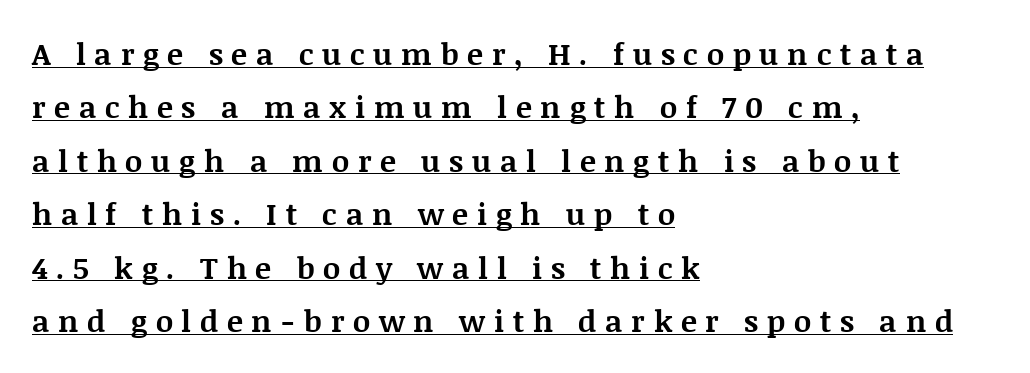
On the weight axis this lands at bold, roughly 700. Note the varied advance widths — an 'i' is clearly narrower than an 'm'. Loose tracking; the words dissolve into strings of separated letters. The typesetter chose a ragged-right arrangement here.
